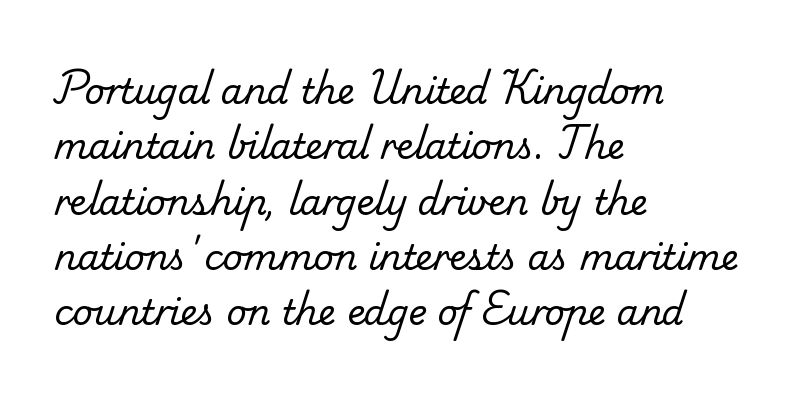
The image shows 35 px regular-weight serif type; set left-aligned, normal line spacing (1.58x), normal letter spacing, not underlined; low stroke contrast and a small x-height.
